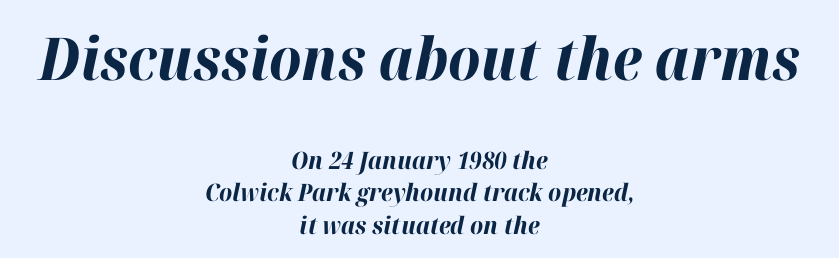
The image shows 59 px bold type, italic (leaning right); set centered, normal line spacing (1.35x), normal letter spacing, not underlined; the first (top) block is 2.46x larger; high stroke contrast and a medium x-height.
